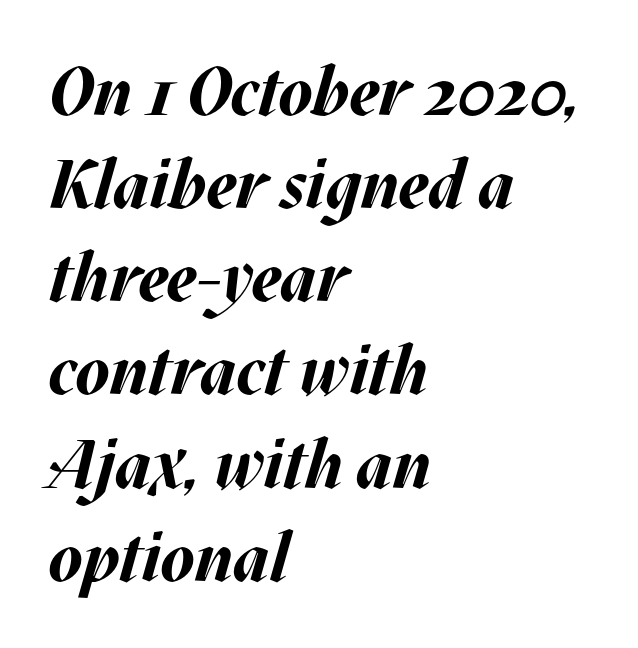
Decoration check: the copy has no underline. The vertical gap from one line to the next is medium. The strokes are fattened all the way to bold. Varying glyph widths throughout — classic text-font behaviour.
